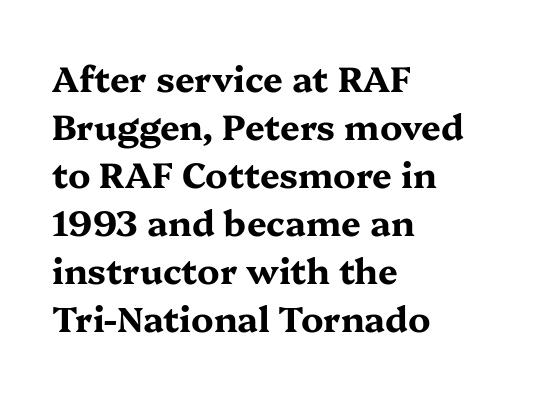
Decoration check: the copy has no underline. Examine the stroke ends and you'll spot serifs. The vertical gap from one line to the next is medium. The letters sit at their default tracking, neither squeezed nor spread. Unlike italic type, these characters show no tilt at all. The letters are bold, with thick, heavy strokes.
